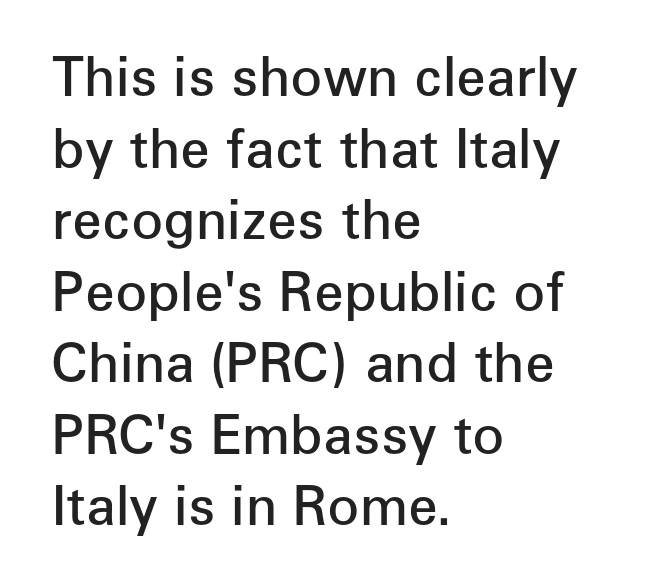
Q: Is the text bold? A: Semi-bold.
Q: Is the text italic (slanted)? A: No, it is upright.
Q: Is the typeface a serif or a sans-serif typeface? A: Sans-serif.
Q: Is the text underlined? A: No.
Q: How is the paragraph aligned? A: Left-aligned.
Q: Is the spacing between letters normal or unusually wide? A: Normal.
Q: Is the spacing between lines tight, normal or loose? A: Normal.
Q: Width (condensed, normal, or wide)? A: Normal.
Q: Stroke contrast? A: Low.
Q: x-height? A: Medium.
Q: Monospaced? A: No.
